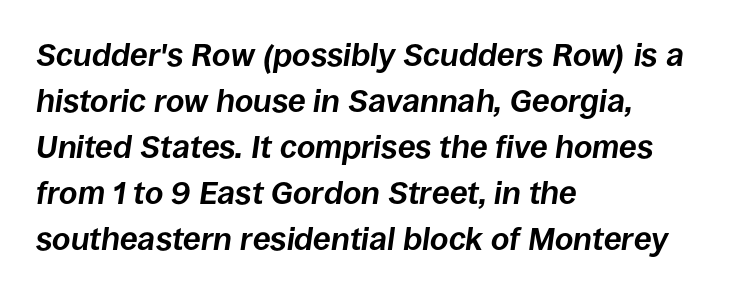
The image shows 32 px bold type, italic (leaning right); set left-aligned, normal line spacing (1.44x), normal letter spacing, not underlined; low stroke contrast and a large x-height.
